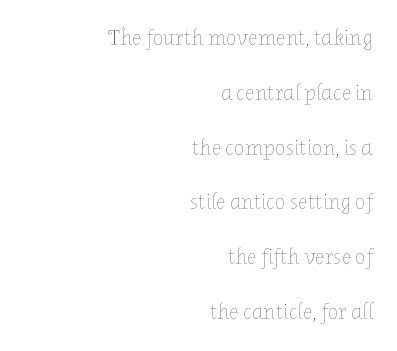
Is the type heavy? It reads as light-to-regular instead. It's the straight-up-and-down kind of type. Underline: absent. Quick note: interline space is abundant. Standard letterfit; no display-style spreading of the glyphs.
